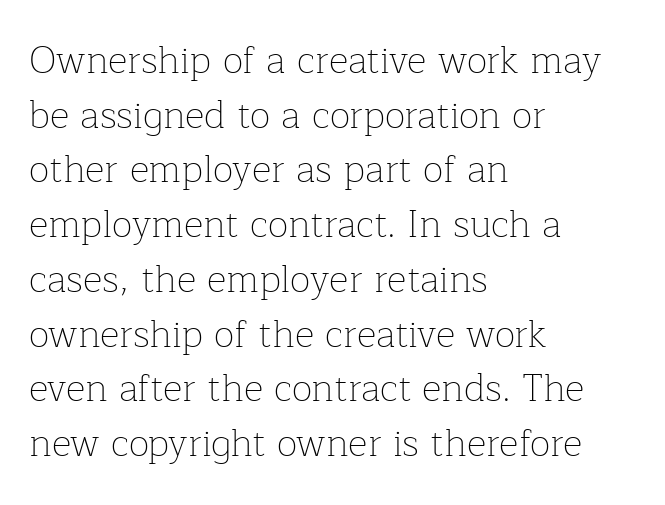
The image shows 38 px thin serif type, upright; set left-aligned, normal line spacing (1.44x), normal letter spacing, not underlined; low stroke contrast and a medium x-height.
